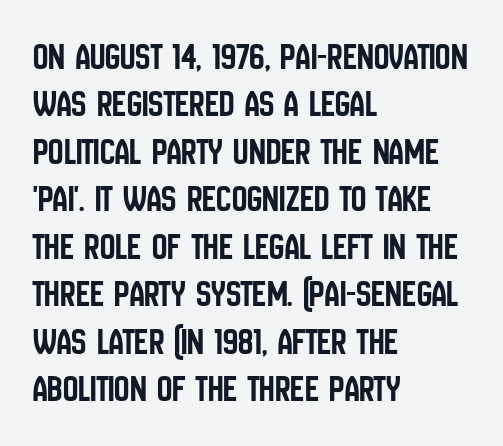
The image shows 38 px condensed sans-serif type, upright; set left-aligned, normal line spacing (1.25x), normal letter spacing, not underlined; low stroke contrast and a large x-height.
